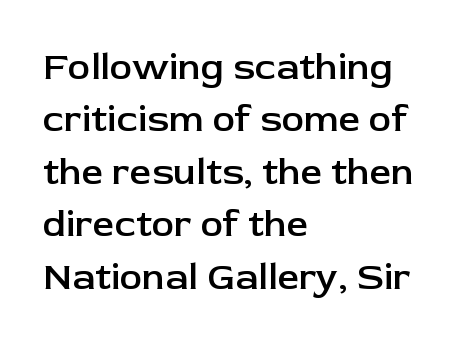
Alignment: flush left. Regarding leading, the lines here are spaced in the standard way. Spacing verdict: proportional, widths tailored to each character. Has an underline been added? It has not. A sans-serif font was chosen for this passage. Posture: straight, roman, zero tilt.
